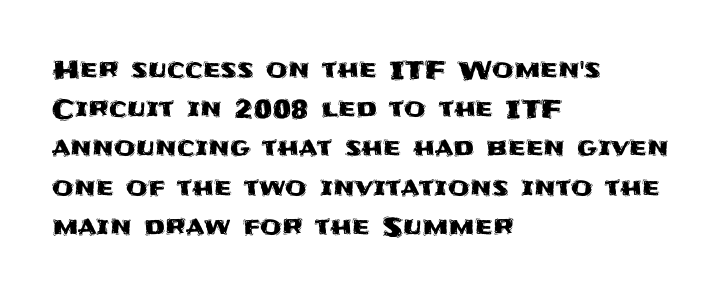
{"italic": "no", "underline": "no", "align": "left", "line_spacing": "normal", "line_spacing_ratio": 1.57, "letter_spacing": "normal", "letter_spacing_em": 0.0, "glyph_px": 25}
